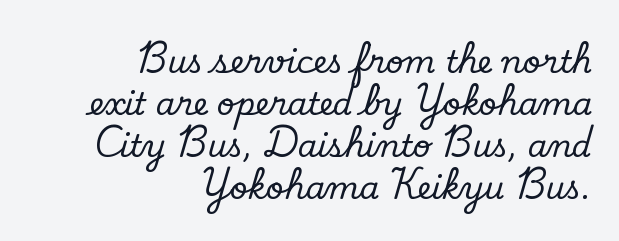
{"serif": "yes", "width": "normal", "stroke_contrast": "low", "x_height": "small", "monospaced": "no", "underline": "no", "align": "right", "line_spacing": "normal", "line_spacing_ratio": 1.35, "letter_spacing": "normal", "letter_spacing_em": 0.0, "glyph_px": 31}
